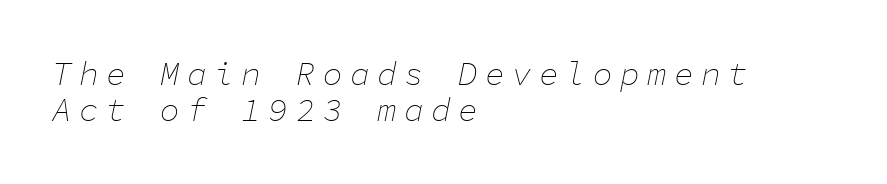
Q: Is the text bold? A: No.
Q: Is the text italic (slanted)? A: Yes, it leans right by about 11 degrees.
Q: Is the text underlined? A: No.
Q: How is the paragraph aligned? A: Left-aligned.
Q: Is the spacing between letters normal or unusually wide? A: Unusually wide.
Q: Is the spacing between lines tight, normal or loose? A: Tight.
Q: Width (condensed, normal, or wide)? A: Normal.
Q: Stroke contrast? A: Low.
Q: x-height? A: Medium.
Q: Monospaced? A: Yes.
